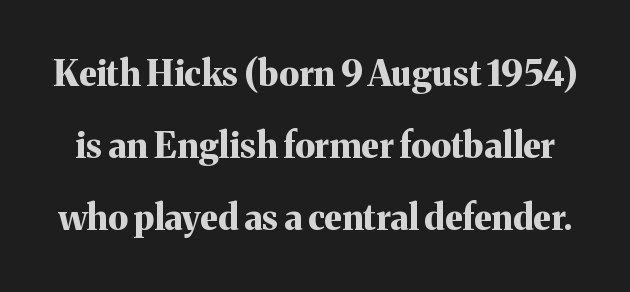
The space directly below the letters is spotless. Students, this is bold: see how much ink each stroke carries. The passage shown stacks its lines with a broad gap. The passage shown has conventional tracking throughout.
